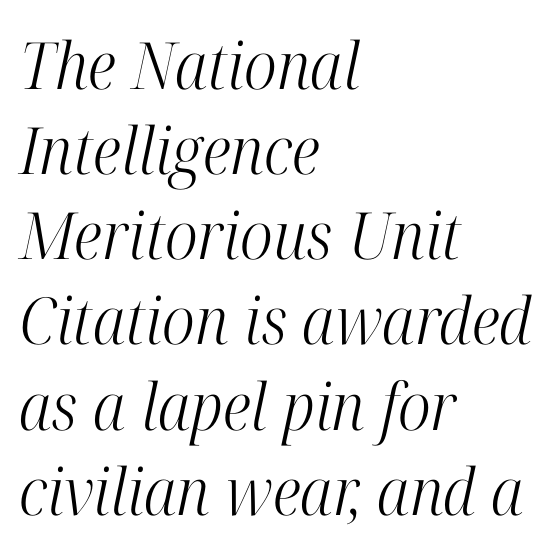
The image shows 65 px light, condensed serif type, italic (leaning right); set left-aligned, normal line spacing (1.31x), normal letter spacing, not underlined; high stroke contrast and a medium x-height.
